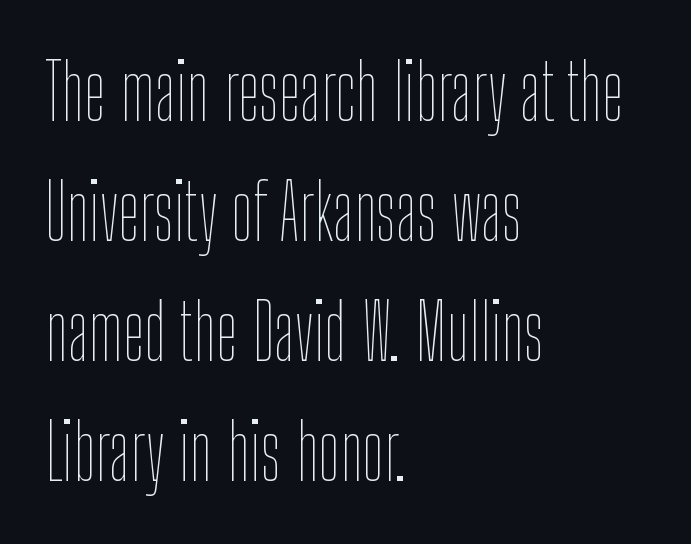
The image shows 77 px thin, condensed type, upright; set left-aligned, normal line spacing (1.56x), normal letter spacing, not underlined; low stroke contrast and a medium x-height.
